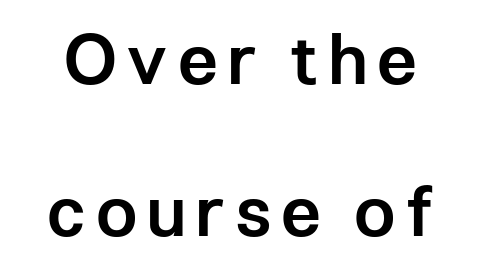
The rendering uses natural spacing where letterforms have individual widths. These lines carry some extra weight — a demibold, not a full bold. In terms of leading, this rendering errs on the spacious side. Vertical strokes here are truly vertical.
